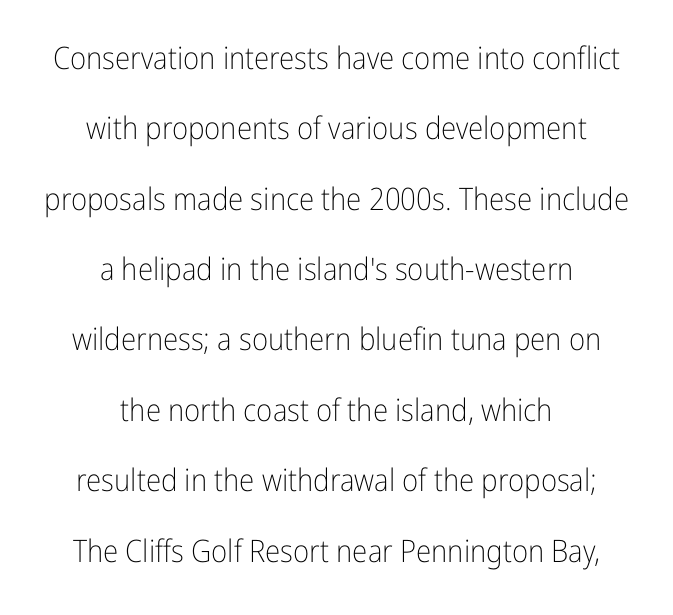
Q: Is the text bold? A: No.
Q: Is the text italic (slanted)? A: No, it is upright.
Q: Is the typeface a serif or a sans-serif typeface? A: Sans-serif.
Q: Is the text underlined? A: No.
Q: How is the paragraph aligned? A: Centered.
Q: Is the spacing between letters normal or unusually wide? A: Normal.
Q: Is the spacing between lines tight, normal or loose? A: Loose.
Q: Width (condensed, normal, or wide)? A: Condensed.
Q: Stroke contrast? A: Low.
Q: x-height? A: Medium.
Q: Monospaced? A: No.
